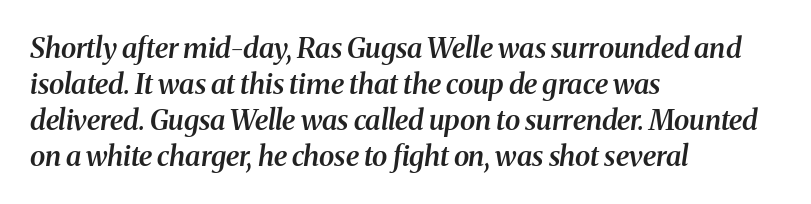
Its strokes are somewhat broadened, the hallmark of semibold type. There's an unmistakable incline to the writing here. The gap between lines stays unmarked. These lines are rendered in a variable-pitch font. Summary of vertical rhythm: regular, with standard interline spacing. Letterform terminals end in serifs throughout the passage.
